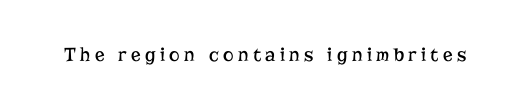
The image shows 20 px text type, upright; set unusually wide letter spacing (+0.22 em), not underlined.
